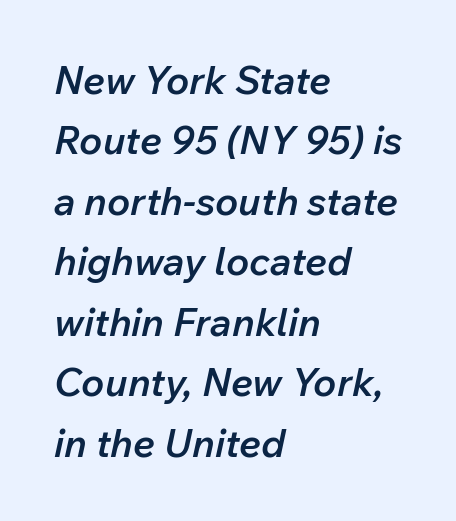
The image shows 39 px semibold type, italic (leaning right); set left-aligned, normal line spacing (1.55x), normal letter spacing, not underlined; low stroke contrast and a medium x-height.
